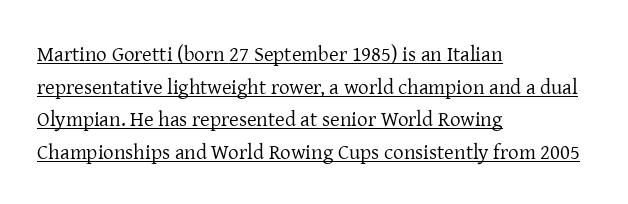
The image shows 21 px text type, upright; set left-aligned, normal line spacing (1.55x), normal letter spacing, underlined.
